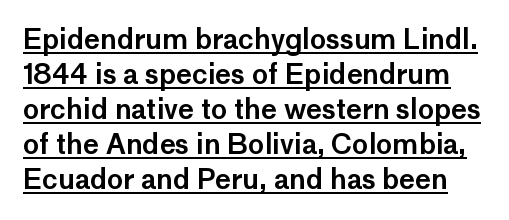
{"italic": "no", "underline": "yes", "line_spacing": "normal", "line_spacing_ratio": 1.3, "letter_spacing": "normal", "letter_spacing_em": 0.0, "glyph_px": 27}
